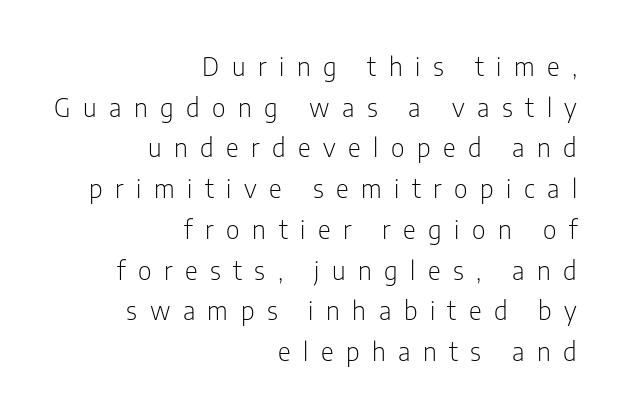
{"italic": "no", "bold": "no", "underline": "no", "align": "right", "line_spacing": "normal", "line_spacing_ratio": 1.63, "letter_spacing": "wide", "letter_spacing_em": 0.5, "glyph_px": 25}
